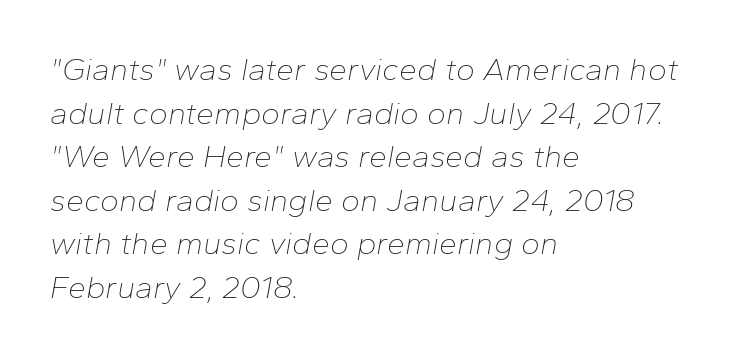
Horizontally, the lines are justified to the leading edge only. In terms of letterspacing, this is plain default setting. Spacing verdict: proportional, widths tailored to each character. Check the space under the baseline: it is left empty. If you drew a line through each stem, it would be angled. Horizontal bands of white between lines are of average thickness.
